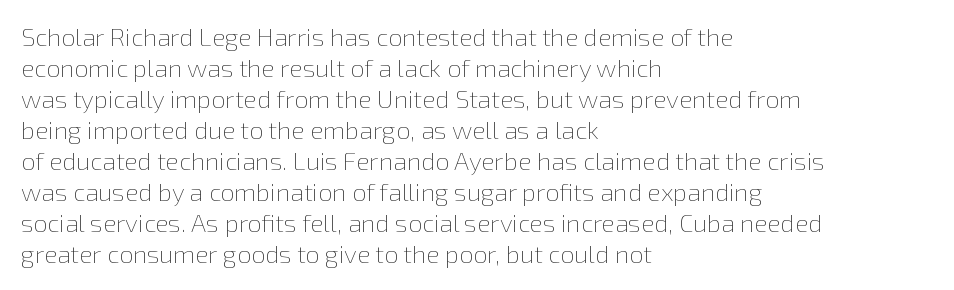
{"italic": "no", "bold": "no", "underline": "no", "align": "left", "line_spacing_ratio": 1.24, "letter_spacing": "normal", "letter_spacing_em": 0.0, "glyph_px": 25}
